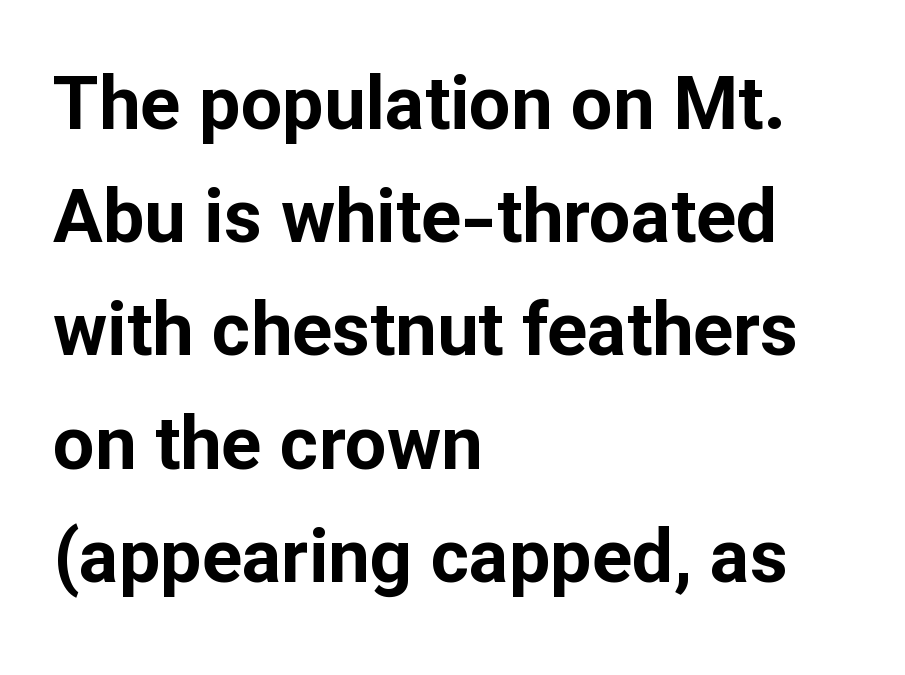
The image shows 74 px bold sans-serif type, upright; set left-aligned, normal line spacing (1.53x), normal letter spacing, not underlined; low stroke contrast and a medium x-height.
